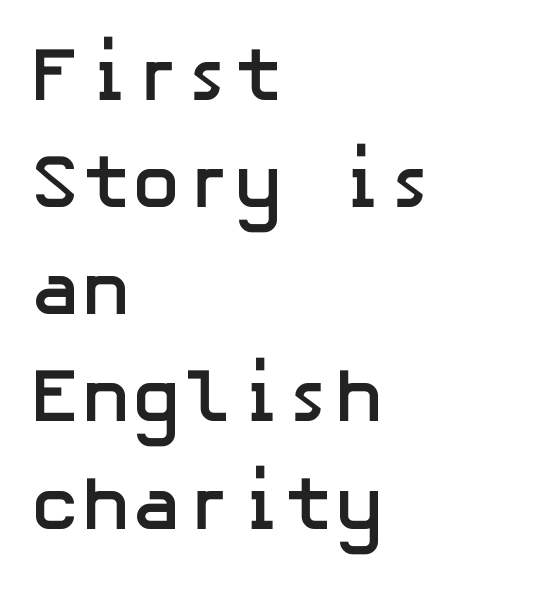
The area under the type is left untouched. Every letter is thick-stroked: bold, no question. You can tell it's not italic because the verticals are truly vertical. The designer went with a sans here, leaving each stem footless.
